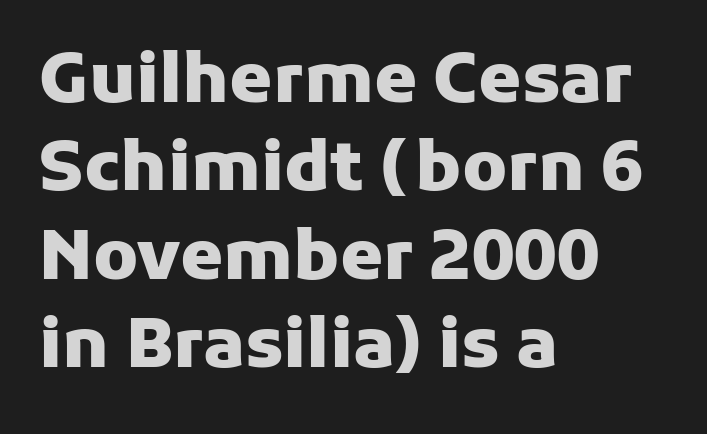
The image shows 69 px heavy sans-serif type, upright; set left-aligned, normal line spacing (1.28x), normal letter spacing, not underlined; low stroke contrast and a medium x-height.
